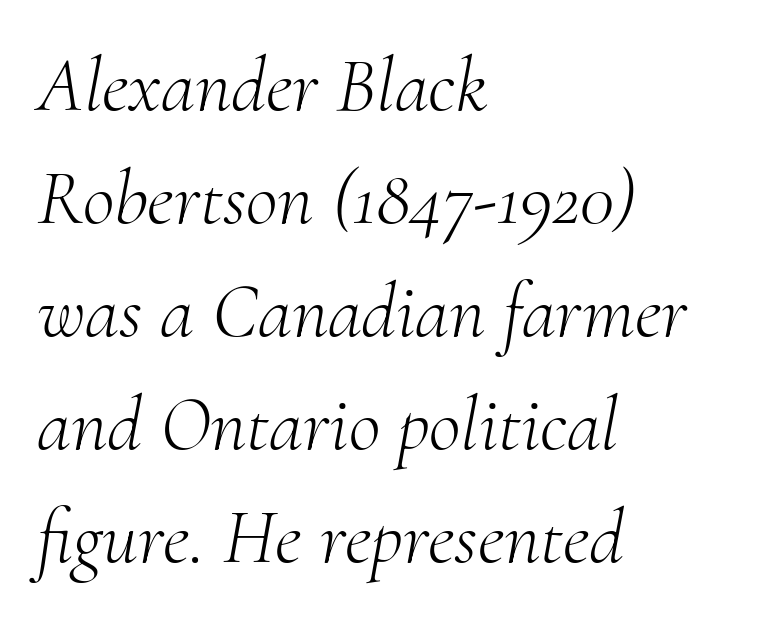
Q: Is the text bold? A: No.
Q: Is the text italic (slanted)? A: Yes, it leans right by about 10 degrees.
Q: Is the typeface a serif or a sans-serif typeface? A: Serif.
Q: Is the text underlined? A: No.
Q: How is the paragraph aligned? A: Left-aligned.
Q: Is the spacing between letters normal or unusually wide? A: Normal.
Q: Is the spacing between lines tight, normal or loose? A: Normal.
Q: Width (condensed, normal, or wide)? A: Normal.
Q: Stroke contrast? A: Medium.
Q: x-height? A: Small.
Q: Monospaced? A: No.
